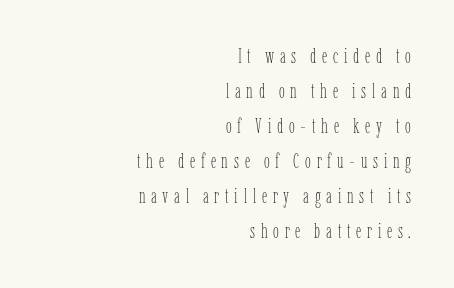
A typesetter would call this heavily tracked-out type. Ordinary non-slanted type is in use. The rendering uses a moderate line-height, typical for paragraphs. The strokes are not fattened; the text isn't bold. The words here are not underlined. Does the copy run flush right? Yes — the right margin is perfectly even.
